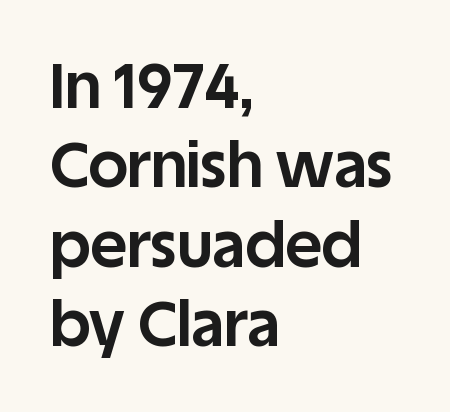
In CSS terms this would be text-align: left. To sum up the face: it is a sans, with no serifs. Nothing unusual about the tracking: characters are spaced as the font intends. Underline: absent. The typography opts for an upright posture over an oblique one. This sample has the flowing, uneven cadence of proportional lettering.
